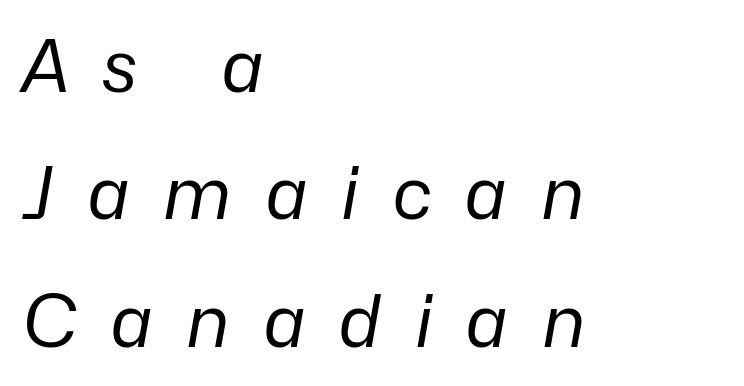
The image shows 72 px regular-weight type, italic (leaning right); set left-aligned, line spacing 1.77x, unusually wide letter spacing (+0.44 em), not underlined; low stroke contrast and a medium x-height.
